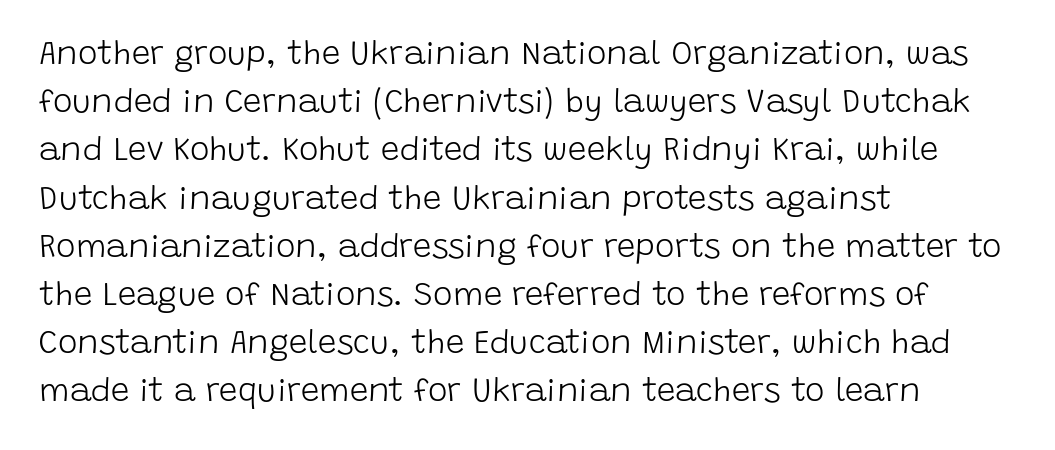
Q: Is the text bold? A: No.
Q: Is the text italic (slanted)? A: No, it is upright.
Q: Is the typeface a serif or a sans-serif typeface? A: Sans-serif.
Q: Is the text underlined? A: No.
Q: How is the paragraph aligned? A: Left-aligned.
Q: Is the spacing between letters normal or unusually wide? A: Normal.
Q: Is the spacing between lines tight, normal or loose? A: Normal.
Q: Width (condensed, normal, or wide)? A: Normal.
Q: Stroke contrast? A: Low.
Q: x-height? A: Large.
Q: Monospaced? A: No.
